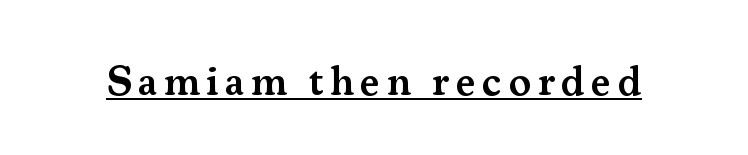
Q: Is the text bold? A: Semi-bold.
Q: Is the text italic (slanted)? A: No, it is upright.
Q: Is the typeface a serif or a sans-serif typeface? A: Serif.
Q: Is the text underlined? A: Yes.
Q: Width (condensed, normal, or wide)? A: Normal.
Q: Stroke contrast? A: Medium.
Q: x-height? A: Small.
Q: Monospaced? A: No.
